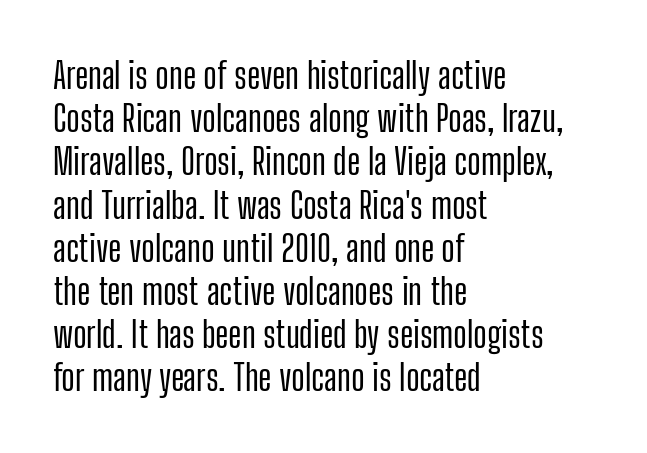
Anything drawn beneath the words? Only blank space. This is roman type, the default non-slanted kind. Typeset ragged right — the left edge is the straight one. Spacing verdict: proportional, widths tailored to each character. Here the glyphs are tracked normally, forming tight word shapes. Are there feet on the stems? There aren't — it's a sans.
